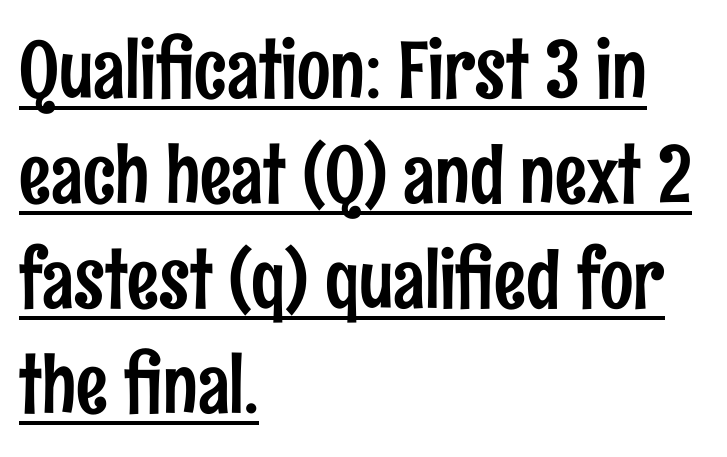
The image shows 79 px condensed sans-serif type, upright; set left-aligned, normal line spacing (1.33x), normal letter spacing, underlined; low stroke contrast and a medium x-height.
